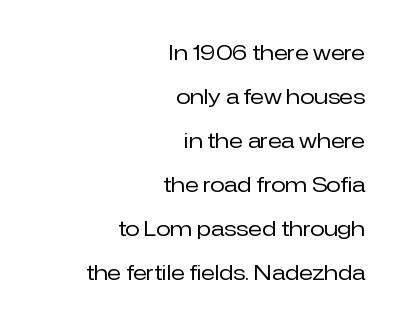
The image shows 21 px text type, upright; set right-aligned, loose line spacing (2.1x), normal letter spacing, not underlined.
